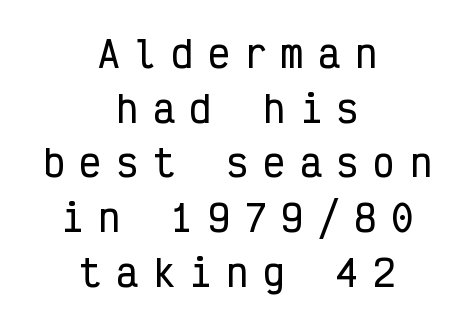
The image shows 36 px condensed sans-serif type, upright, monospaced; set centered, normal line spacing (1.52x), unusually wide letter spacing (+0.42 em), not underlined; low stroke contrast and a medium x-height.
